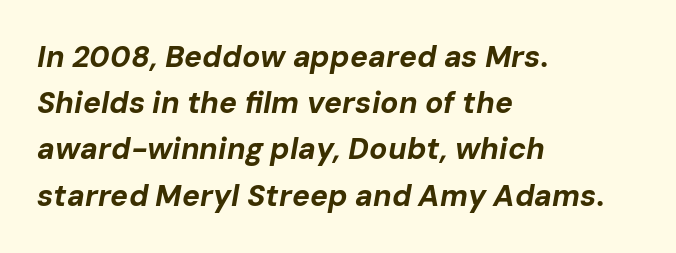
The image shows 30 px bold type, italic (leaning right); set left-aligned, normal line spacing (1.54x), normal letter spacing, not underlined; low stroke contrast and a medium x-height.
